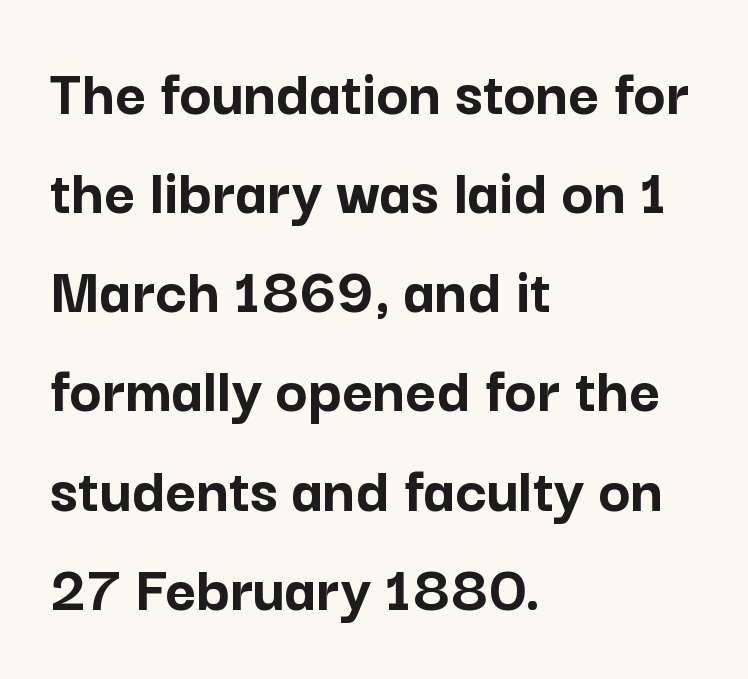
Notice how the passage keeps a crisp vertical edge on the left only. Standard letterfit; no display-style spreading of the glyphs. Heavy-handed strokes throughout: this text is bold. Type without underlining. The font's upright variant was chosen for this text. Baseline-to-baseline distance is the conventional proportion of letter height.
